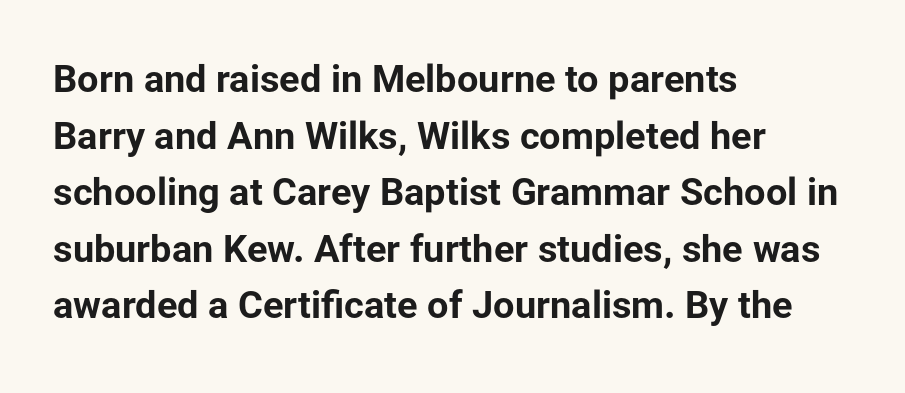
Visually the block forms a straight wall on the left and a jagged coastline on the right. This is sans-serif lettering, the kind often seen on screens and signage. If you drew a line through each stem, it would be perfectly vertical. The rendering keeps characters at their native spacing. Unmarked baselines from the first word to the last.
